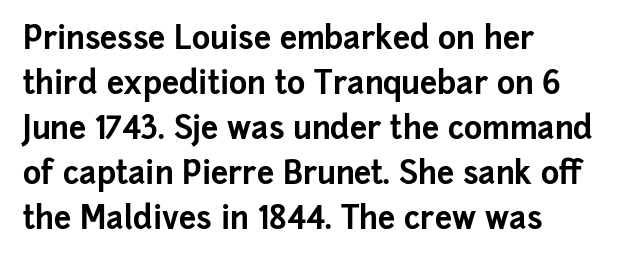
{"serif": "no", "italic": "no", "bold": "yes", "weight": "bold", "width": "normal", "stroke_contrast": "low", "x_height": "medium", "monospaced": "no", "underline": "no", "align": "left", "line_spacing": "normal", "line_spacing_ratio": 1.45, "letter_spacing": "normal", "letter_spacing_em": 0.0, "glyph_px": 31}
